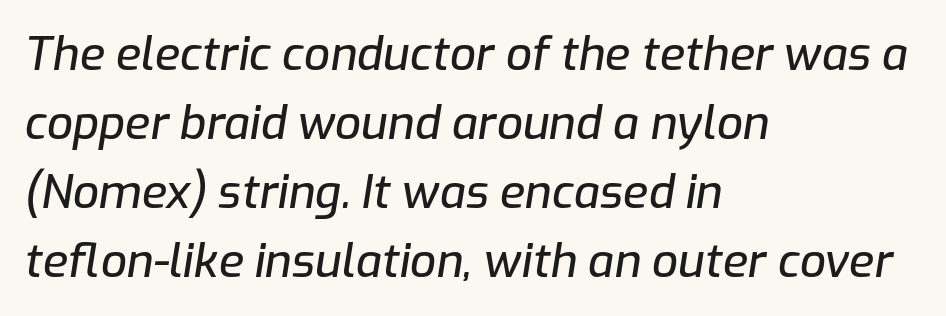
Q: Is the text italic (slanted)? A: Yes, it leans right by about 9 degrees.
Q: Is the text underlined? A: No.
Q: How is the paragraph aligned? A: Left-aligned.
Q: Is the spacing between letters normal or unusually wide? A: Normal.
Q: Is the spacing between lines tight, normal or loose? A: Normal.
Q: Width (condensed, normal, or wide)? A: Normal.
Q: Stroke contrast? A: Low.
Q: x-height? A: Medium.
Q: Monospaced? A: No.
